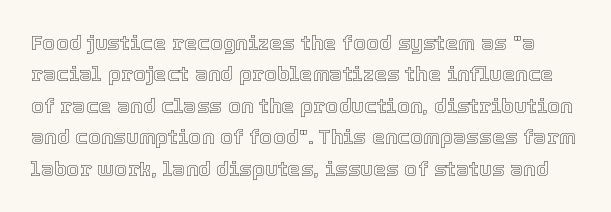
Q: Is the text italic (slanted)? A: No, it is upright.
Q: Is the text underlined? A: No.
Q: Is the spacing between letters normal or unusually wide? A: Normal.
Q: Is the spacing between lines tight, normal or loose? A: Normal.
